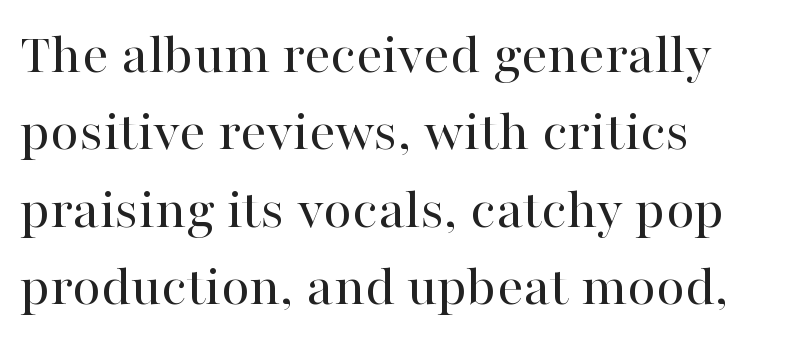
Q: Is the text bold? A: No.
Q: Is the text italic (slanted)? A: No, it is upright.
Q: Is the typeface a serif or a sans-serif typeface? A: Serif.
Q: Is the text underlined? A: No.
Q: How is the paragraph aligned? A: Left-aligned.
Q: Is the spacing between letters normal or unusually wide? A: Normal.
Q: Is the spacing between lines tight, normal or loose? A: Normal.
Q: Width (condensed, normal, or wide)? A: Normal.
Q: Stroke contrast? A: High.
Q: x-height? A: Medium.
Q: Monospaced? A: No.
